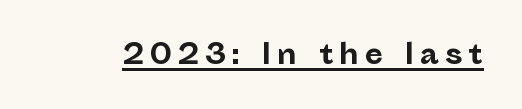
Q: Is the text bold? A: Yes.
Q: Is the text italic (slanted)? A: No, it is upright.
Q: Is the text underlined? A: Yes.
Q: Is the spacing between letters normal or unusually wide? A: Unusually wide.
